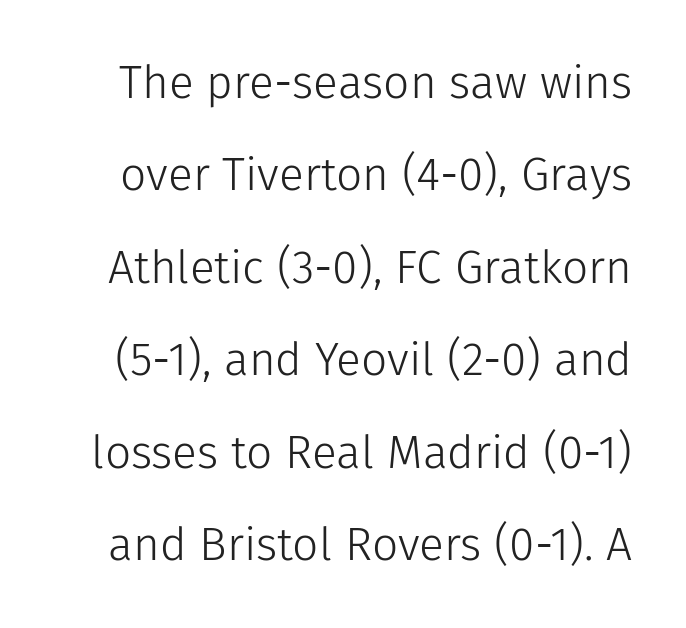
{"serif": "no", "italic": "no", "bold": "no", "weight": "light", "width": "normal", "stroke_contrast": "low", "x_height": "medium", "monospaced": "no", "underline": "no", "line_spacing": "loose", "line_spacing_ratio": 2.01, "letter_spacing": "normal", "letter_spacing_em": 0.0, "glyph_px": 46}
